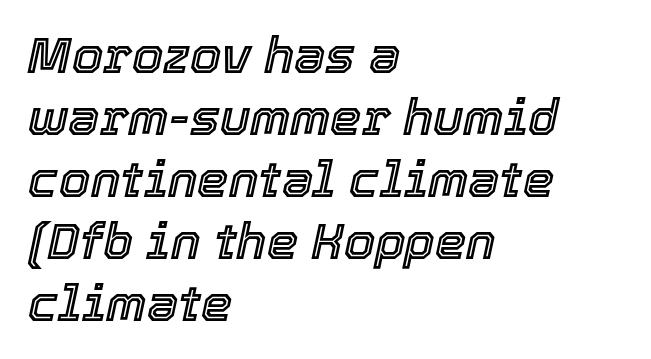
{"italic": "yes", "lean": "right", "slant_degrees": 12, "width": "normal", "x_height": "medium", "monospaced": "no", "underline": "no", "align": "left", "line_spacing_ratio": 1.24, "letter_spacing": "normal", "letter_spacing_em": 0.0, "glyph_px": 50}
